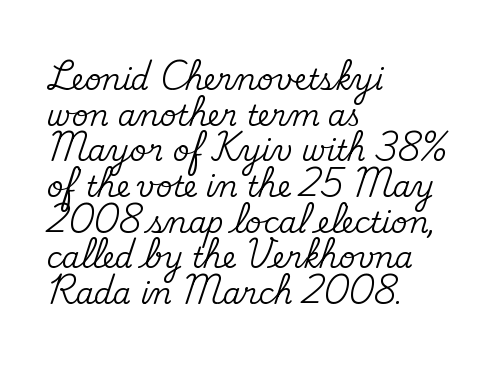
Q: Is the text italic (slanted)? A: Yes.
Q: Is the text underlined? A: No.
Q: How is the paragraph aligned? A: Left-aligned.
Q: Is the spacing between letters normal or unusually wide? A: Normal.
Q: Width (condensed, normal, or wide)? A: Normal.
Q: Stroke contrast? A: Medium.
Q: x-height? A: Small.
Q: Monospaced? A: No.
